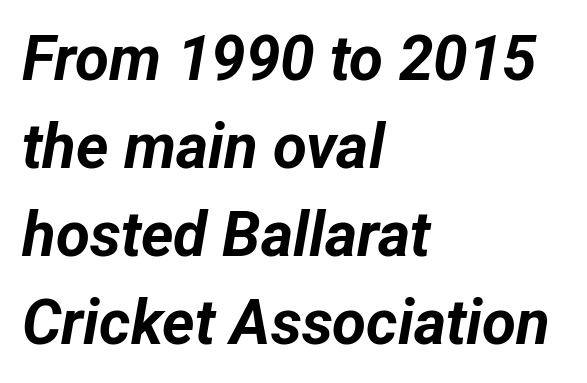
Note the varied advance widths — an 'i' is clearly narrower than an 'm'. Letter spacing: default. Every row of glyphs begins at an identical x-position on the left. The passage shown is not underscored anywhere.
